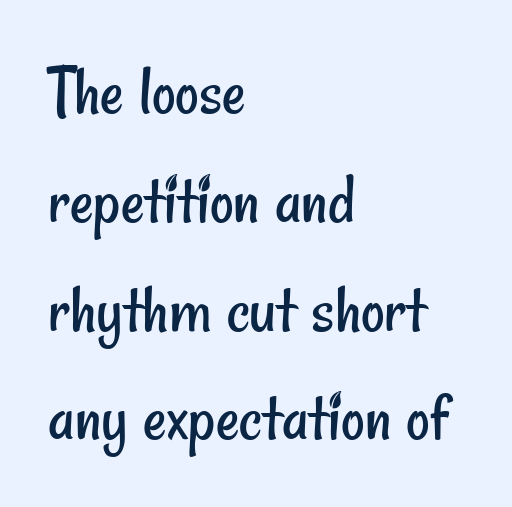
Q: Is the text bold? A: No.
Q: Is the typeface a serif or a sans-serif typeface? A: Sans-serif.
Q: Is the text underlined? A: No.
Q: How is the paragraph aligned? A: Left-aligned.
Q: Is the spacing between letters normal or unusually wide? A: Normal.
Q: Is the spacing between lines tight, normal or loose? A: Normal.
Q: Width (condensed, normal, or wide)? A: Condensed.
Q: Stroke contrast? A: Low.
Q: x-height? A: Small.
Q: Monospaced? A: No.
